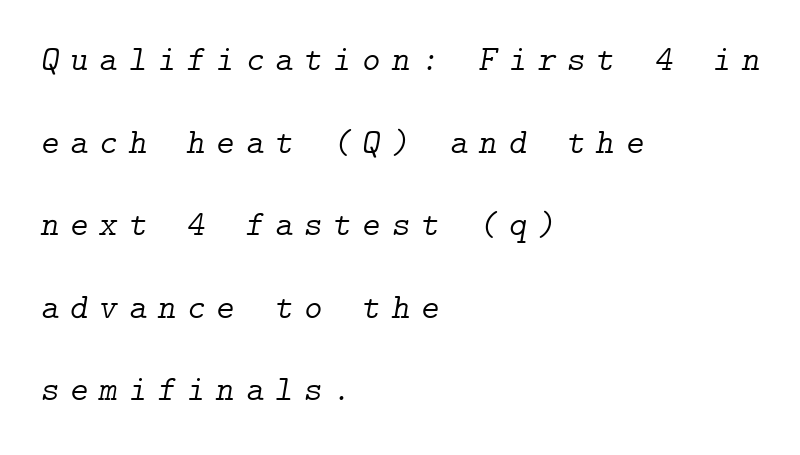
The letters look calm and open, with moderate or lighter stems. Bare-footed words on every line. This sample is left-justified, so line endings fall wherever the words run out. Old-style or modern, the face here clearly has serifs. How would I describe the line gaps? Wide and relaxed.
